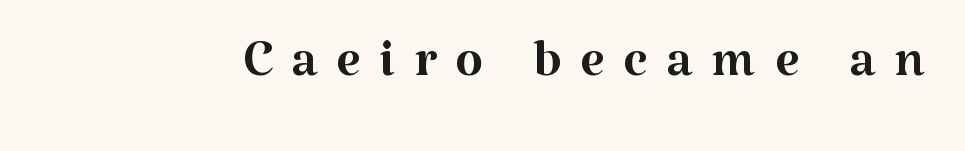
{"serif": "yes", "italic": "no", "bold": "no", "weight": "regular", "width": "normal", "stroke_contrast": "medium", "x_height": "medium", "monospaced": "no", "underline": "no", "letter_spacing": "wide", "letter_spacing_em": 0.26, "glyph_px": 72}
